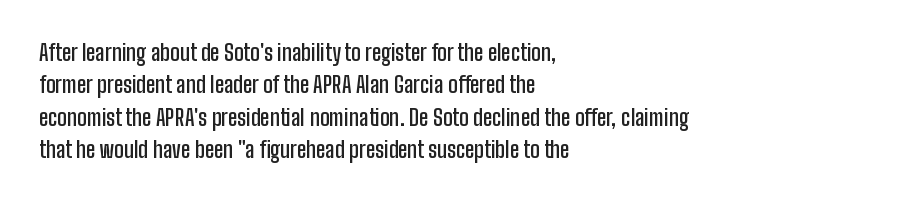
The image shows 22 px text type, upright; set left-aligned, normal line spacing (1.47x), normal letter spacing, not underlined.
